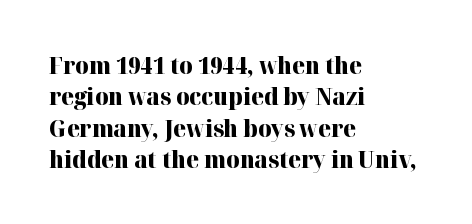
The image shows 23 px bold type, upright; set left-aligned, normal line spacing (1.36x), normal letter spacing, not underlined.
